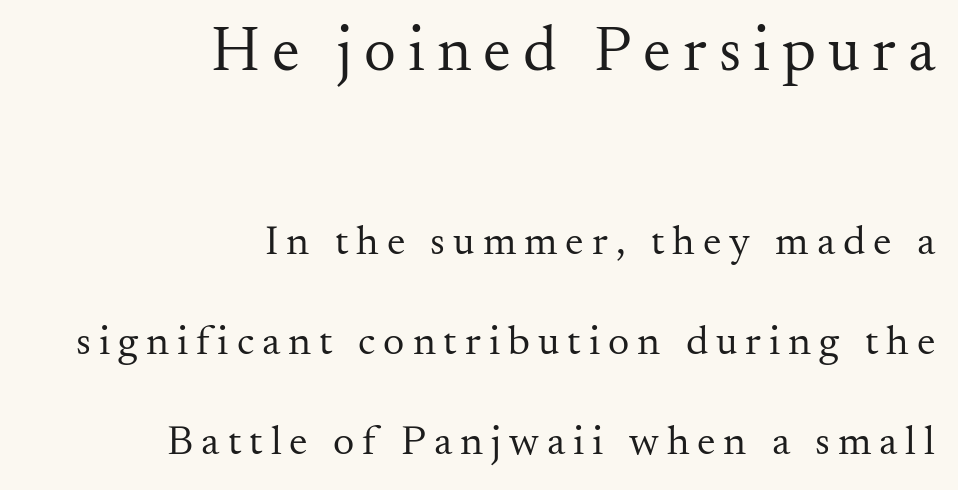
This is serif lettering, the kind often seen in printed books. The rendering anchors every line to the right-hand side. Character widths vary here, with narrow letters taking less room than wide ones. The typeface has the unassuming heft of standard copy or less. Posture: vertical. Whoever set this made the first block the dominant, larger element.
